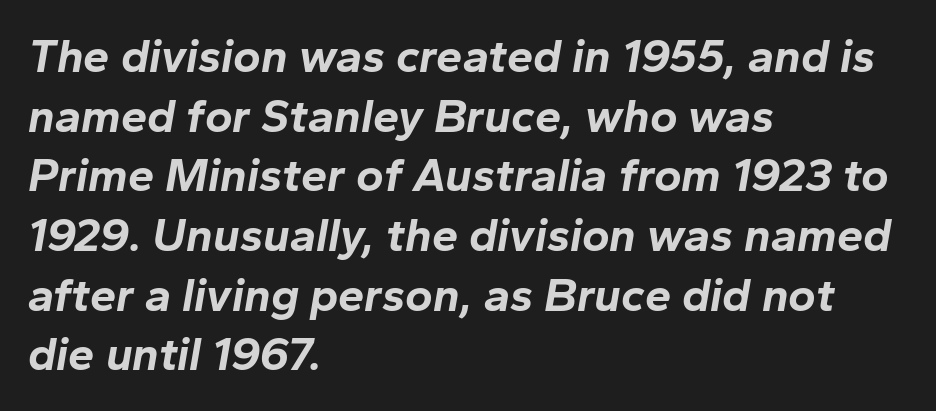
Rows of type keep a routine distance in the vertical direction. You can tell it's italic because the verticals aren't actually vertical. Strong, thick strokes mark this as bold type. The lines in this sample share a left origin and differ only in where they stop. Letter spacing: default. Unmarked baselines from the first word to the last.
